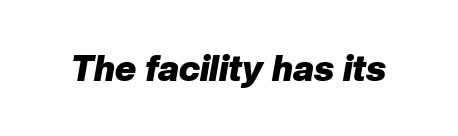
The image shows 36 px heavy type, italic (leaning right); set normal letter spacing, not underlined; low stroke contrast and a medium x-height.
